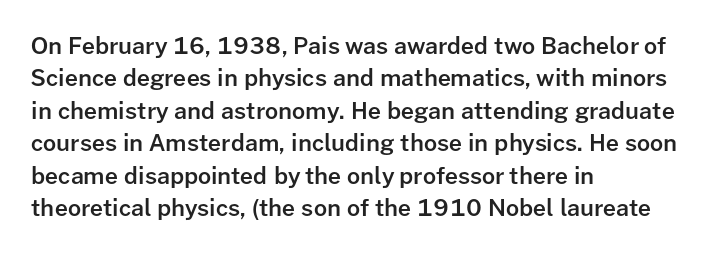
Q: Is the text bold? A: Semi-bold.
Q: Is the text italic (slanted)? A: No, it is upright.
Q: Is the text underlined? A: No.
Q: How is the paragraph aligned? A: Left-aligned.
Q: Is the spacing between letters normal or unusually wide? A: Normal.
Q: Is the spacing between lines tight, normal or loose? A: Normal.
